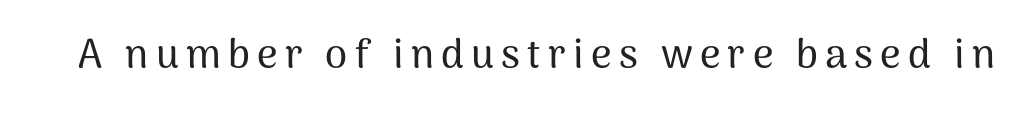
The image shows 40 px sans-serif type, upright; set not underlined; medium stroke contrast and a medium x-height.
